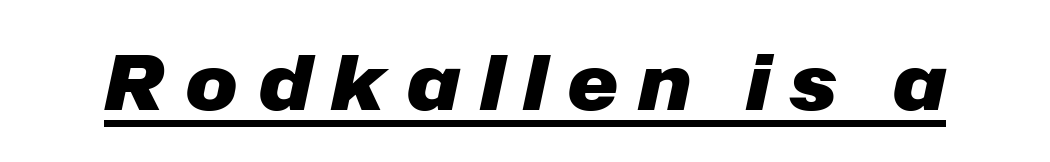
Q: Is the text bold? A: Yes.
Q: Is the text italic (slanted)? A: Yes, it leans right by about 12 degrees.
Q: Is the text underlined? A: Yes.
Q: Is the spacing between letters normal or unusually wide? A: Unusually wide.
Q: Width (condensed, normal, or wide)? A: Normal.
Q: Stroke contrast? A: Low.
Q: x-height? A: Medium.
Q: Monospaced? A: No.
